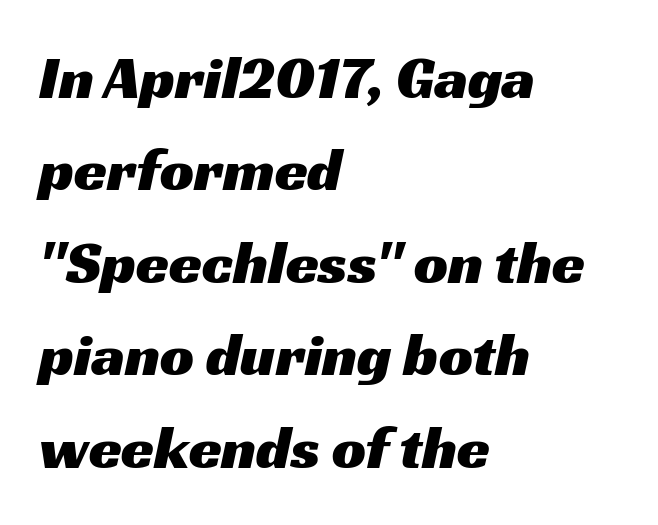
Between one letter and the next there's only the usual sliver of space. The text was rendered using a sans face with plain stroke endings. Leading matches the norm, producing a regular column. The space directly below the letters is spotless.
